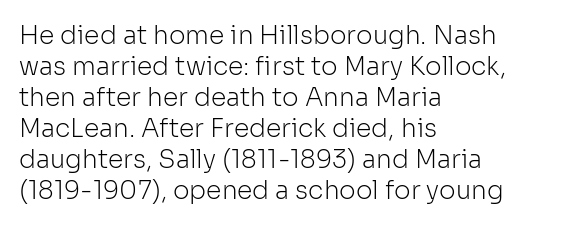
A light-to-regular cut is what we see here. Clear beneath every line of the passage. Vertical strokes here are truly vertical. The passage shown has conventional tracking throughout. Leftover space on each line is placed entirely after the last word.
